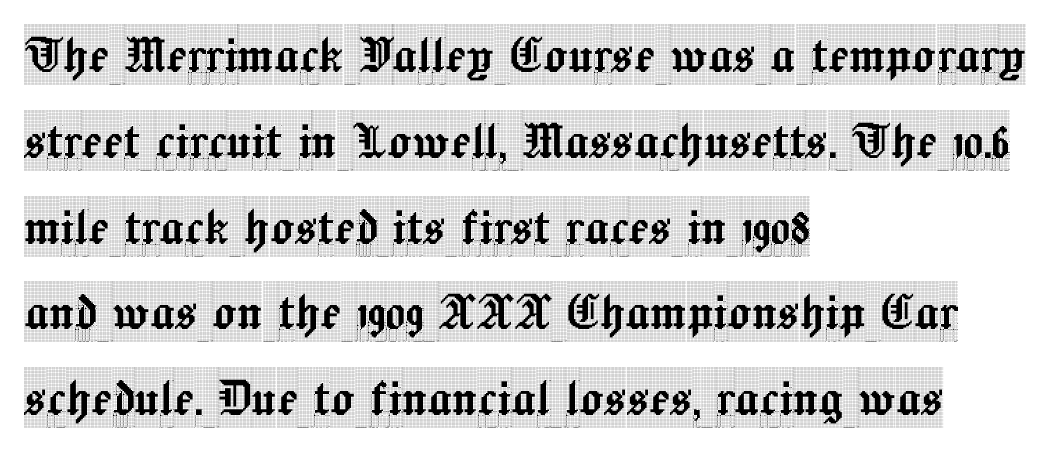
The image shows 60 px condensed serif type, upright; set left-aligned, normal line spacing (1.43x), normal letter spacing, not underlined; a large x-height.
